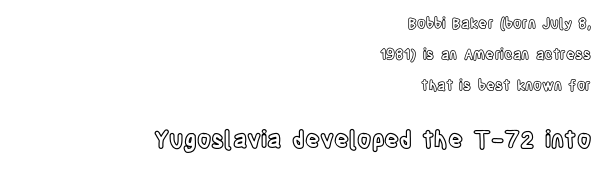
Layout note: lines flush right. Words appear dense and cohesive because spacing is normal. Baseline-to-baseline distance is far greater than the letter height. Look at the glyph heights: the lower group is clearly the bigger setting. The lettering stays uniformly vertical, giving the passage a roman look. Check the space under the baseline: it is left empty.
